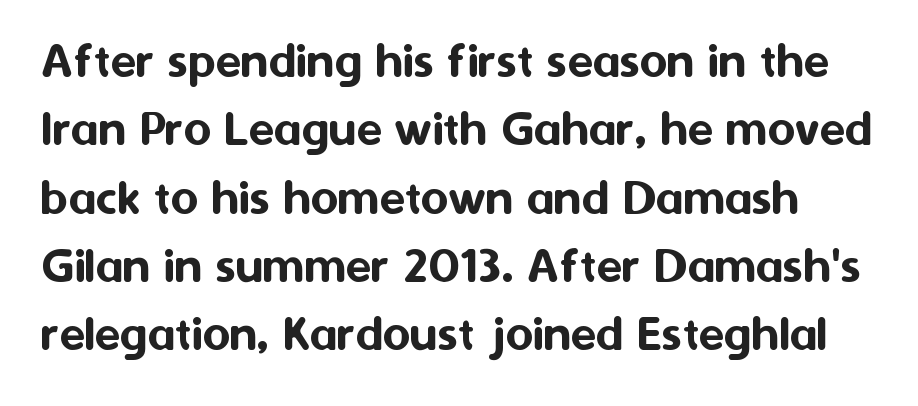
The image shows 53 px sans-serif type, upright; set normal line spacing (1.29x), normal letter spacing, not underlined; medium stroke contrast and a medium x-height.
